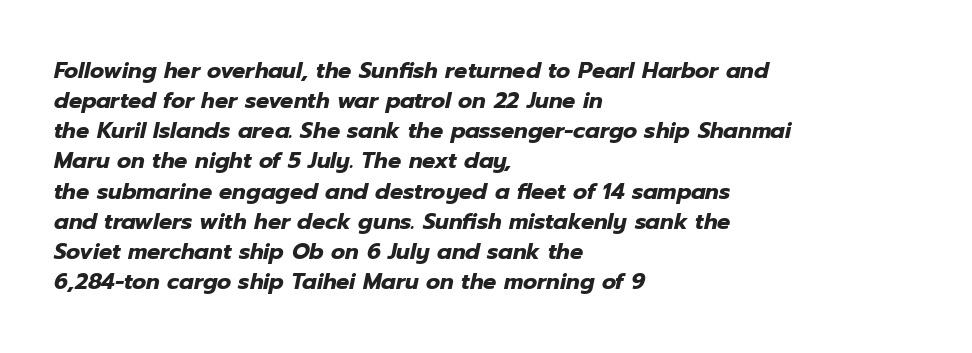
The image shows 22 px bold type, italic (leaning right); set left-aligned, normal line spacing (1.37x), normal letter spacing, not underlined.
